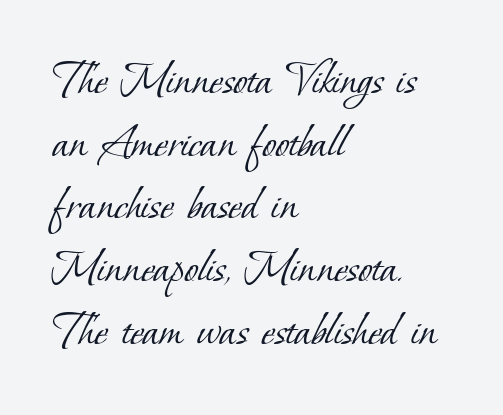
The image shows 51 px light serif type; set left-aligned, line spacing 1.23x, normal letter spacing, not underlined; low stroke contrast and a small x-height.
